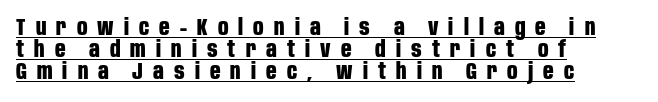
The image shows 23 px bold type, upright; set left-aligned, tight line spacing (0.96x), unusually wide letter spacing (+0.44 em), underlined.
